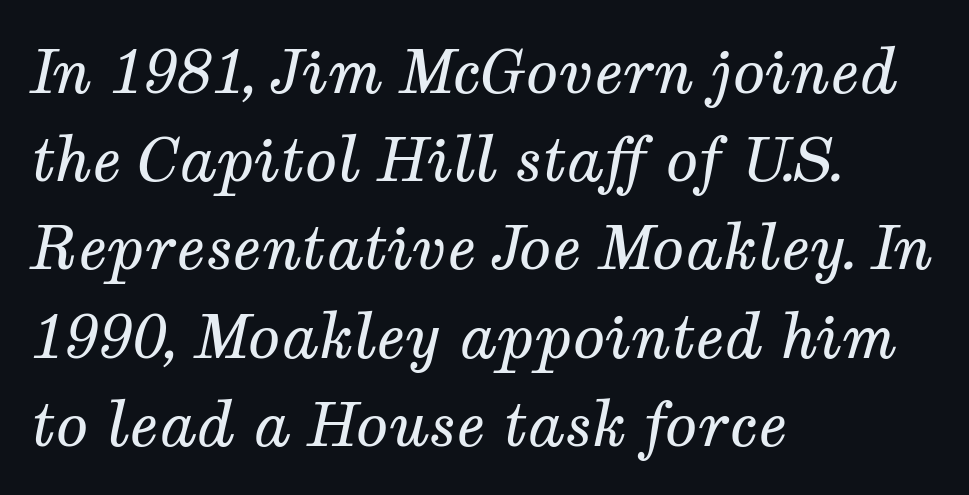
The image shows 60 px regular-weight serif type, italic (leaning right); set left-aligned, normal line spacing (1.47x), normal letter spacing, not underlined; medium stroke contrast and a medium x-height.
